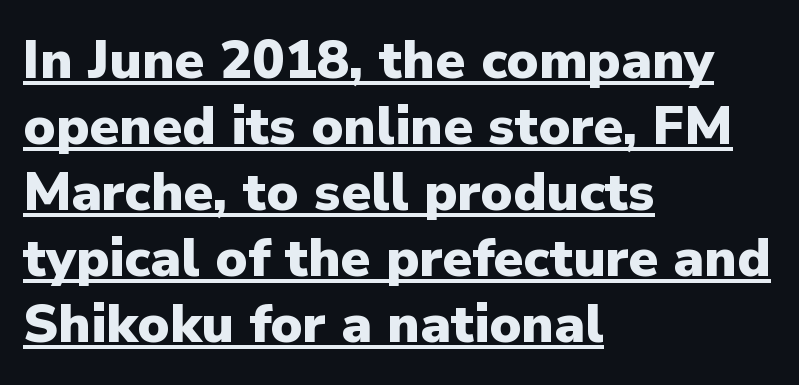
{"serif": "no", "italic": "no", "bold": "yes", "weight": "heavy", "width": "normal", "stroke_contrast": "low", "x_height": "medium", "monospaced": "no", "underline": "yes", "align": "left", "line_spacing_ratio": 1.22, "letter_spacing": "normal", "letter_spacing_em": 0.0, "glyph_px": 54}
